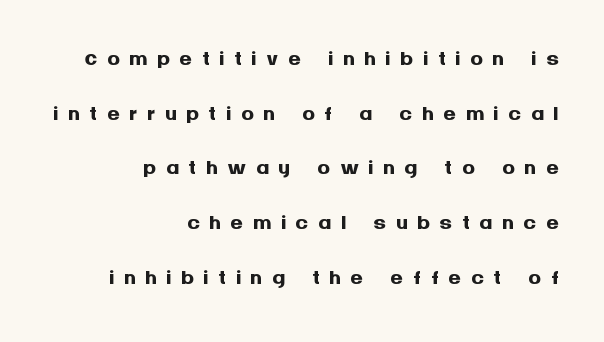
The image shows 32 px semibold sans-serif type, upright; set right-aligned, line spacing 1.71x, unusually wide letter spacing (+0.29 em), not underlined; medium stroke contrast and a large x-height.
